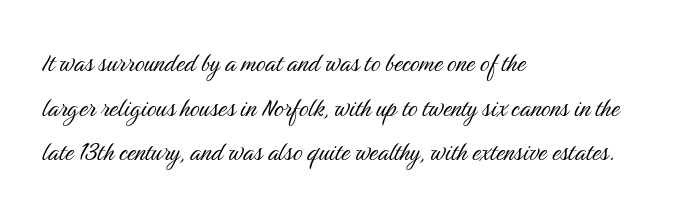
Q: Is the text bold? A: No.
Q: Is the text italic (slanted)? A: Yes.
Q: Is the typeface a serif or a sans-serif typeface? A: Sans-serif.
Q: Is the text underlined? A: No.
Q: How is the paragraph aligned? A: Left-aligned.
Q: Is the spacing between letters normal or unusually wide? A: Normal.
Q: Is the spacing between lines tight, normal or loose? A: Normal.
Q: Width (condensed, normal, or wide)? A: Condensed.
Q: Stroke contrast? A: Medium.
Q: x-height? A: Medium.
Q: Monospaced? A: No.
